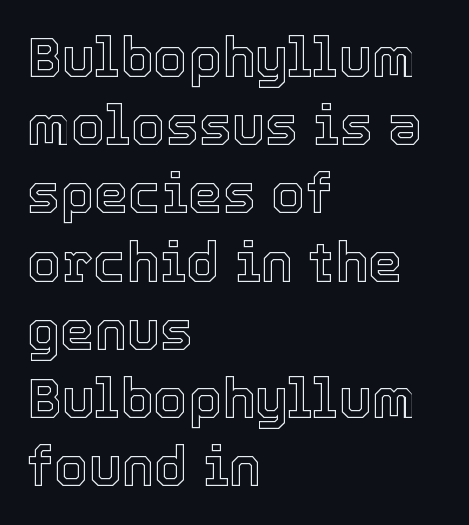
The image shows 55 px text type, upright; set left-aligned, line spacing 1.24x, normal letter spacing, not underlined; a medium x-height.
